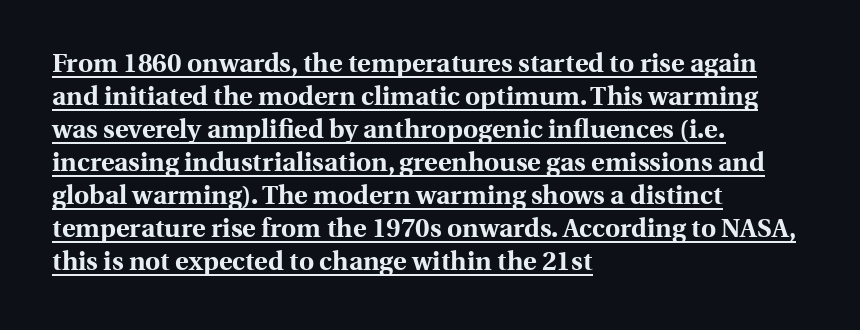
Q: Is the text bold? A: Yes.
Q: Is the text italic (slanted)? A: No, it is upright.
Q: Is the text underlined? A: Yes.
Q: How is the paragraph aligned? A: Left-aligned.
Q: Is the spacing between letters normal or unusually wide? A: Normal.
Q: Is the spacing between lines tight, normal or loose? A: Normal.
